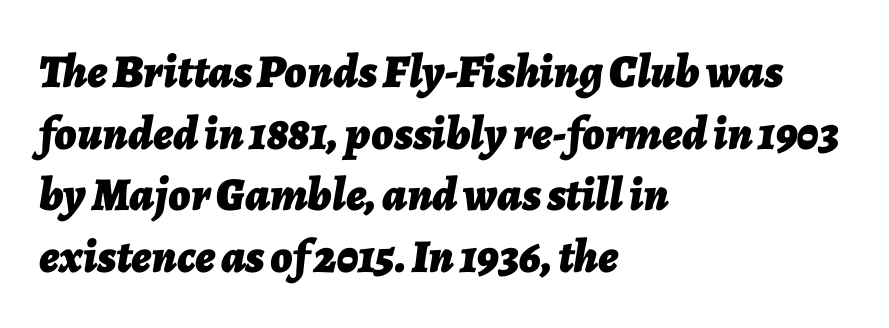
The image shows 47 px bold type, italic (leaning right); set left-aligned, normal line spacing (1.31x), normal letter spacing, not underlined; low stroke contrast and a medium x-height.
